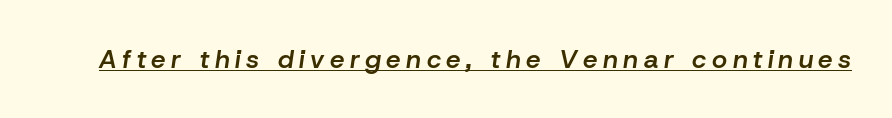
{"italic": "yes", "lean": "right", "slant_degrees": 8, "bold": "semi", "underline": "yes", "letter_spacing": "wide", "letter_spacing_em": 0.21, "glyph_px": 26}
